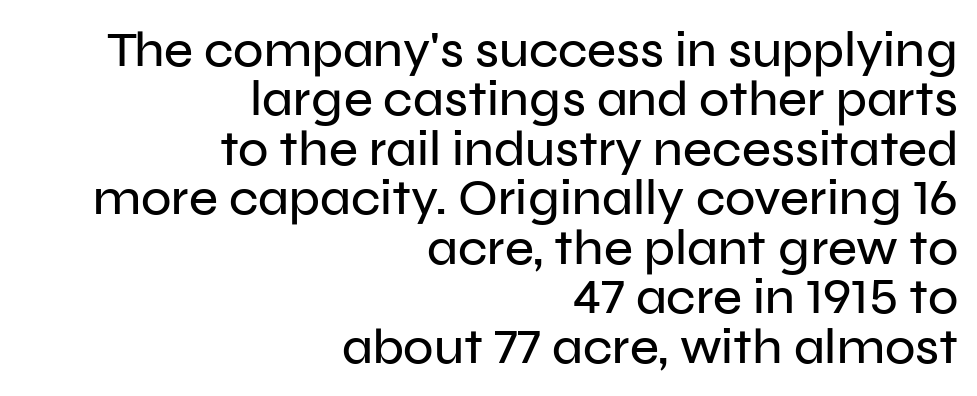
The letters carry no serifs — their stems end cleanly without finishing strokes. Each letter keeps its own natural width here, so spacing adapts to shape. Only glyphs here, with clear space below each row. The space between consecutive lines is stingy.
